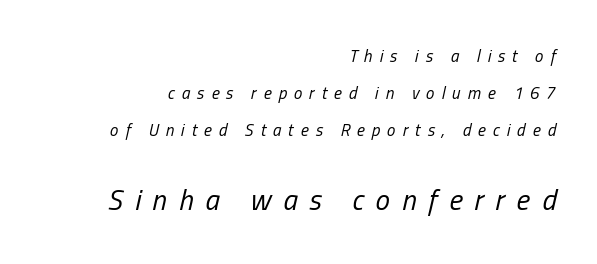
Letters have the restrained weight of plain body copy at most. Character widths vary here, with narrow letters taking less room than wide ones. Just letters on the line, the space beneath them empty. Character size in the trailing block exceeds that of the leading block. Between one letter and the next there's a generous, obvious gap. Widely set lines give the paragraph a tall, airy silhouette.
